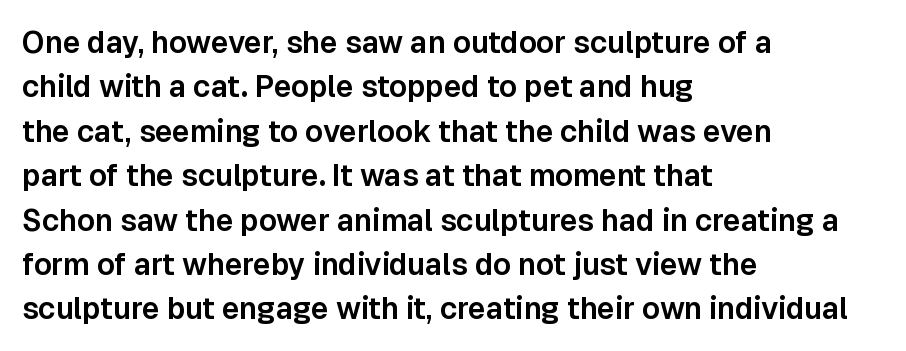
{"serif": "no", "italic": "no", "width": "normal", "stroke_contrast": "low", "x_height": "medium", "monospaced": "no", "underline": "no", "align": "left", "line_spacing": "normal", "line_spacing_ratio": 1.48, "letter_spacing": "normal", "letter_spacing_em": 0.0, "glyph_px": 30}
